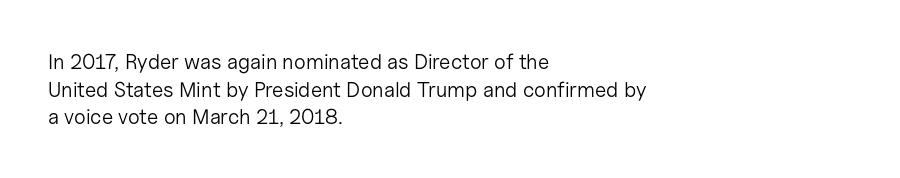
The image shows 21 px text type, upright; set left-aligned, normal line spacing (1.31x), normal letter spacing, not underlined.
